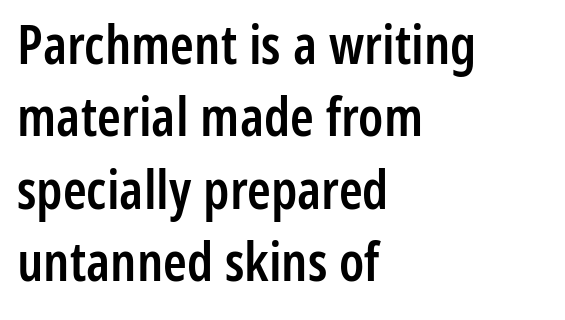
{"serif": "no", "italic": "no", "bold": "semi", "weight": "semibold", "width": "condensed", "stroke_contrast": "low", "x_height": "medium", "monospaced": "no", "underline": "no", "align": "left", "line_spacing": "normal", "line_spacing_ratio": 1.34, "letter_spacing": "normal", "letter_spacing_em": 0.0, "glyph_px": 54}
